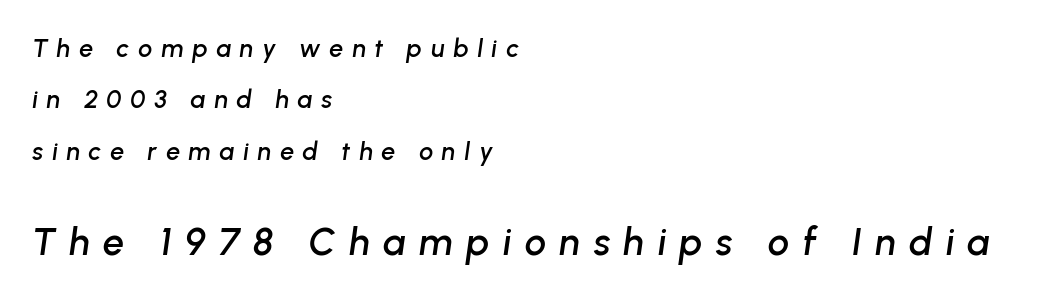
Varying glyph widths throughout — classic text-font behaviour. Does the copy run flush right? No — it runs flush left. The line-height multiplier appears high, well above default. These two chunks differ in scale, with the bottom chunk taking the larger measure. Emphasis-style slanted type is in use. The letters are spread apart with noticeably loose tracking.
